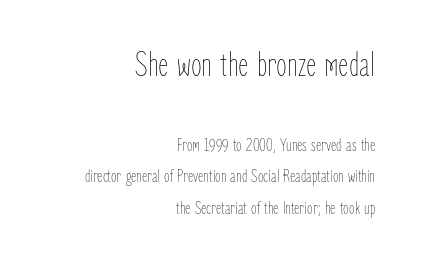
{"italic": "no", "bold": "no", "weight": "thin", "width": "condensed", "stroke_contrast": "low", "x_height": "medium", "monospaced": "no", "underline": "no", "align": "right", "line_spacing_ratio": 1.74, "letter_spacing": "normal", "letter_spacing_em": 0.0, "larger_block": "first", "size_ratio": 1.94, "glyph_px": 35}
